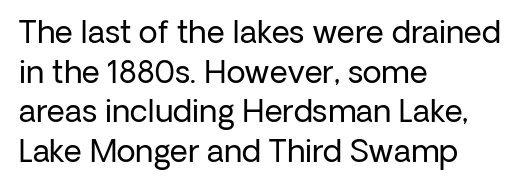
{"serif": "no", "italic": "no", "bold": "no", "weight": "regular", "width": "normal", "stroke_contrast": "low", "x_height": "medium", "monospaced": "no", "underline": "no", "align": "left", "line_spacing": "normal", "line_spacing_ratio": 1.28, "letter_spacing": "normal", "letter_spacing_em": 0.0, "glyph_px": 31}
